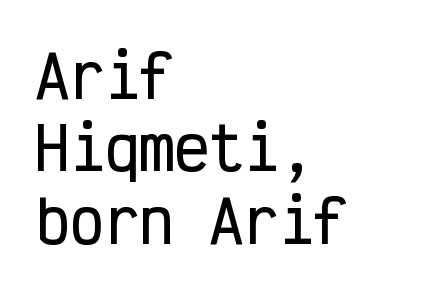
The image shows 58 px condensed sans-serif type, upright, monospaced; set left-aligned, normal line spacing (1.25x), normal letter spacing, not underlined; low stroke contrast and a medium x-height.
